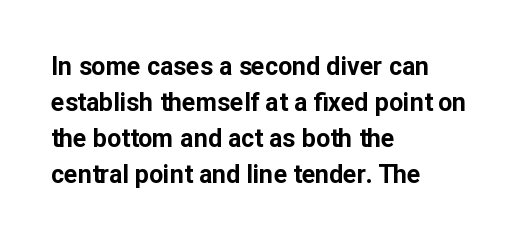
Nope, not italic — everything's standing straight. A normal amount of white space separates one row of letters from the next. Pretty heavy lettering here — definitely bold. Line starts are locked; line ends wander. Tracking here is standard; glyphs follow each other at the usual distance. Decoration check: the copy has no underline.
